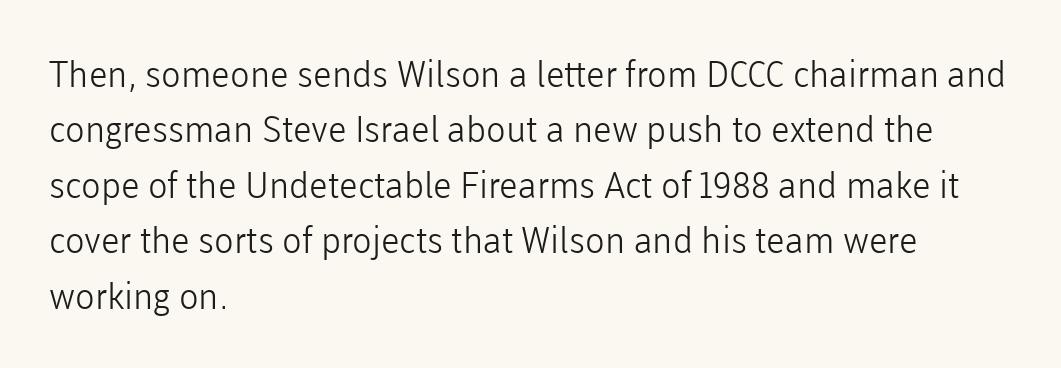
The glyphs are unaccompanied by any horizontal stroke below them. The letters stand straight up with perfectly vertical stems. Short note: letters normally spaced. Alignment: flush left. You could not count columns in this text — the font is proportionally spaced. Typographically, this falls in the sans-serif category.
